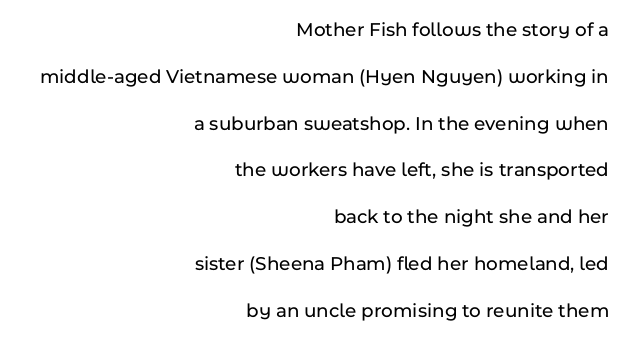
Q: Is the text italic (slanted)? A: No, it is upright.
Q: Is the text underlined? A: No.
Q: How is the paragraph aligned? A: Right-aligned.
Q: Is the spacing between letters normal or unusually wide? A: Normal.
Q: Is the spacing between lines tight, normal or loose? A: Loose.
